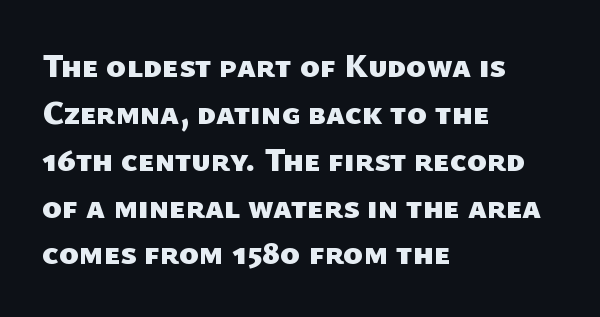
{"serif": "no", "bold": "yes", "weight": "heavy", "width": "normal", "stroke_contrast": "low", "x_height": "medium", "monospaced": "no", "underline": "no", "align": "left", "line_spacing": "normal", "line_spacing_ratio": 1.42, "letter_spacing": "normal", "letter_spacing_em": 0.0, "glyph_px": 33}
